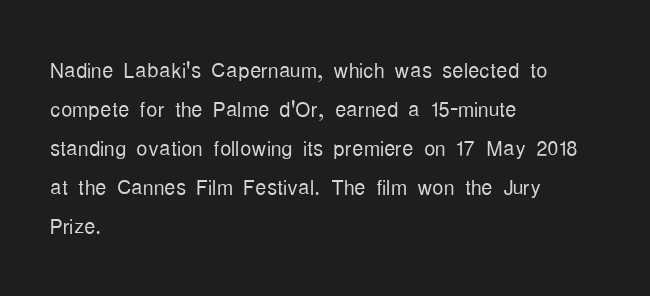
The image shows 28 px light, condensed sans-serif type, upright; set left-aligned, normal line spacing (1.39x), normal letter spacing, not underlined; low stroke contrast and a medium x-height.
